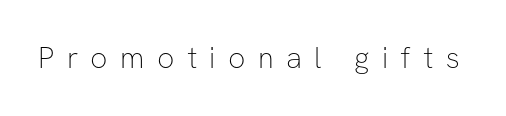
You could only call the tracking loose — the letters float apart. A quiet, ordinary-to-light weight characterises the typeface. Notice how the stems are strictly vertical — no italics here. The face used here is a sans, in the tradition of grotesques and geometrics. Descenders are the only things crossing below the line. Character widths vary here, with narrow letters taking less room than wide ones.
